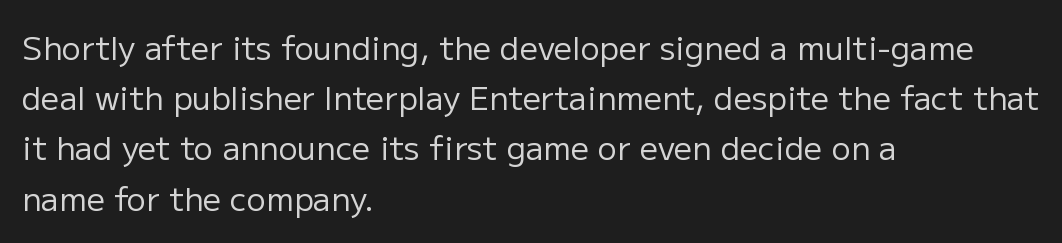
Caption: face not bold, strokes unweighted. Any mark beneath the type? The region is blank. In terms of letterform style, serifs are entirely absent. The typography opts for an upright posture over an oblique one. The ragged edge is on the right, which tells us the setting is flush left. The horizontal fit of the characters is conventional and even.
